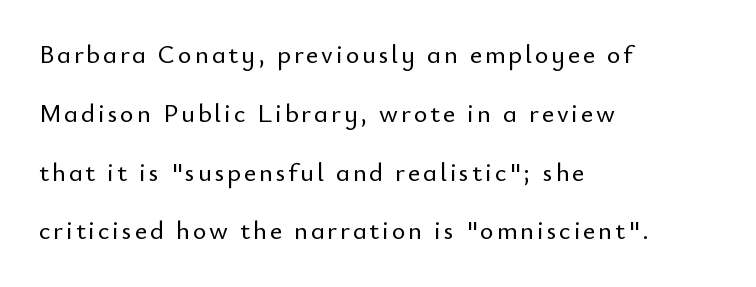
{"italic": "no", "underline": "no", "align": "left", "line_spacing": "loose", "line_spacing_ratio": 2.26, "glyph_px": 26}
